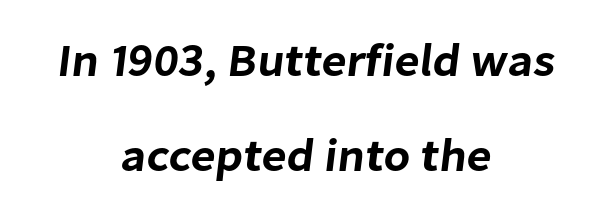
The baseline area is clear. Letter spacing: default. Each letter's strokes conclude bluntly, with no projecting serifs. How would I describe the line gaps? Wide and relaxed. Reading down the block, each line starts at a different indent, mirrored at its end. You could not count columns in this text — the font is proportionally spaced.
